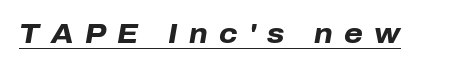
The typesetter has applied underlining to the passage shown. The characters look thick and weighty, a clear bold. Italic? Definitely — the glyphs are oblique. Short note: letters widely spaced.
